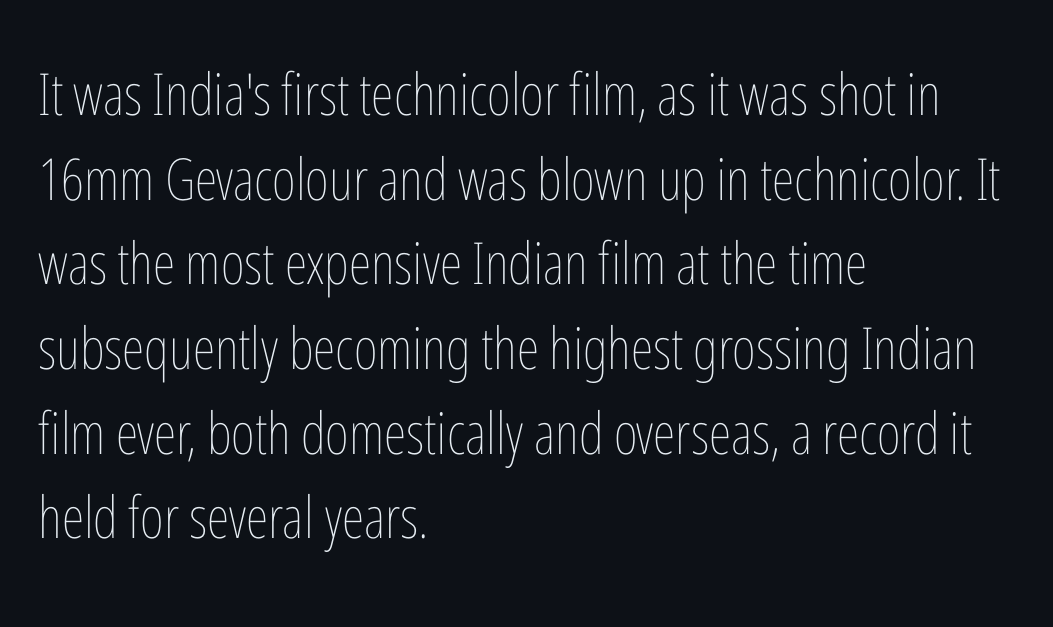
The image shows 58 px thin, condensed type, upright; set left-aligned, normal line spacing (1.46x), normal letter spacing, not underlined; low stroke contrast and a medium x-height.
